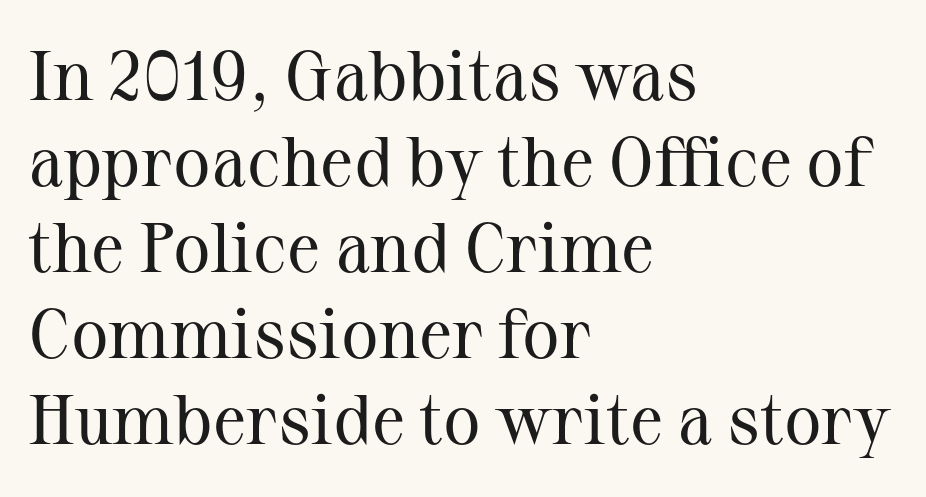
Reading down the block, your eye returns to a fixed left position each line. This is not heavy type; no bold has been used. Nobody drew a line under any word here. The rendering shows small feet on the letterforms — a serif design. The passage shown has conventional tracking throughout. Italic? Not at all — the glyphs are vertical.
